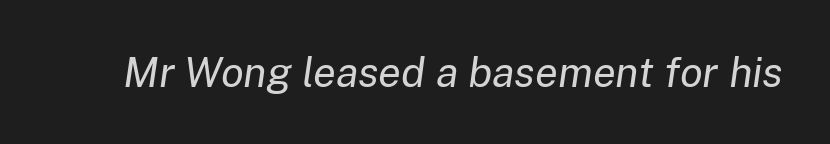
Q: Is the text bold? A: No.
Q: Is the text italic (slanted)? A: Yes, it leans right by about 8 degrees.
Q: Is the text underlined? A: No.
Q: Is the spacing between letters normal or unusually wide? A: Normal.
Q: Width (condensed, normal, or wide)? A: Normal.
Q: Stroke contrast? A: Low.
Q: x-height? A: Medium.
Q: Monospaced? A: No.
